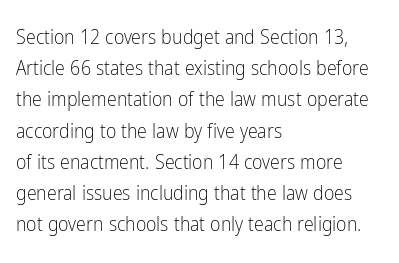
The image shows 20 px text type, upright; set left-aligned, normal line spacing (1.56x), normal letter spacing, not underlined.
